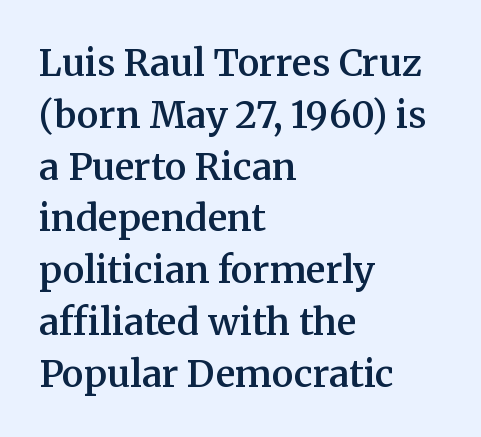
Characters remain perfectly vertical along every line. The typesetting leans somewhat heavy: a semibold. The letters advance in unequal steps, a hallmark of proportional type. Alignment: flush left. Unlike a clean sans, this face finishes its strokes with serifs. Is there much room between lines? A standard amount, neither cramped nor airy.
